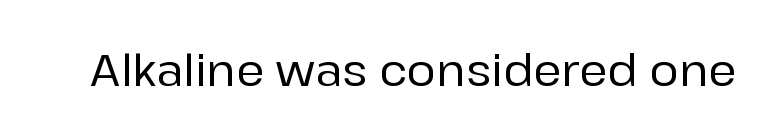
This rendering employs a face without finishing strokes, i.e., a sans-serif. The passage shown is typed in a proportional face where columns would drift. The gaps between neighbouring characters are ordinary and unremarkable. Do the letters lean? They stand straight. This rendering features lettering with no underline.
